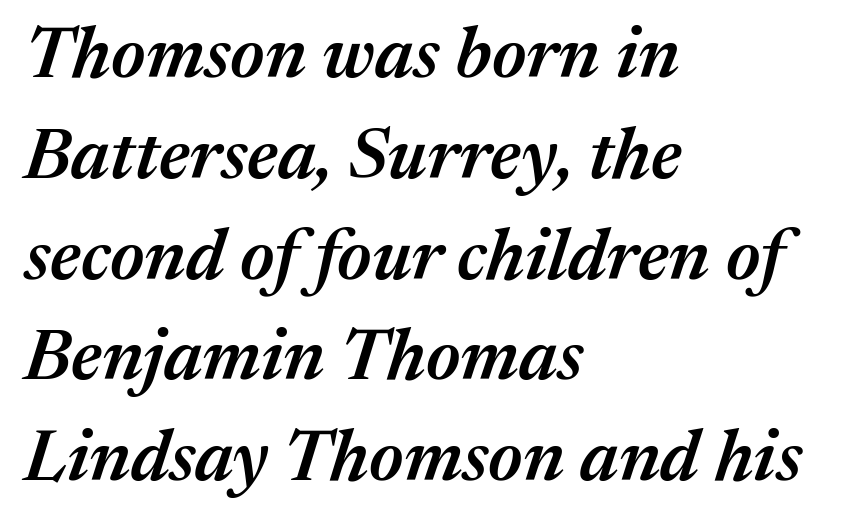
The setting favours the left margin, as ordinary paragraphs usually do. Vertical spacing — default. This rendering features lettering with no underline. The characters look somewhat weighty, a semibold short of true bold.
